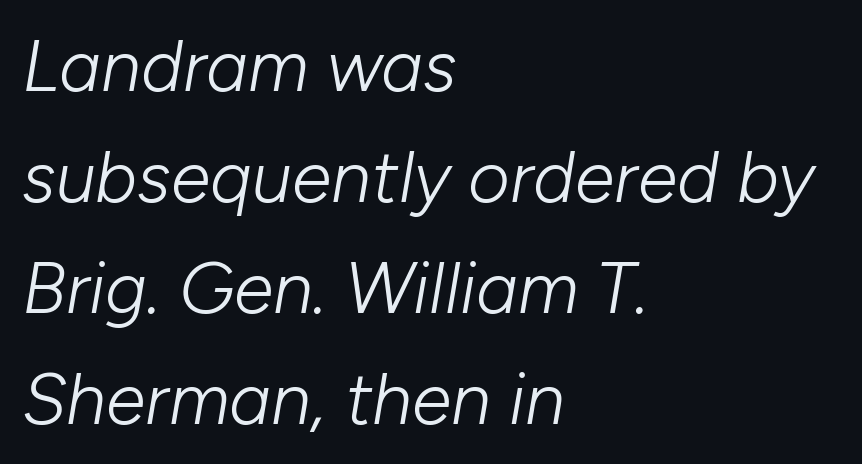
Words appear dense and cohesive because spacing is normal. The space beneath each line is pristine and unruled. Notice how the stems are inclined rather than vertical — that's the hallmark of italics. A student would call this left alignment; a typographer would say flush left, rag right. Caption: face not bold, strokes unweighted. Each new line begins a customary step beneath the previous one.
